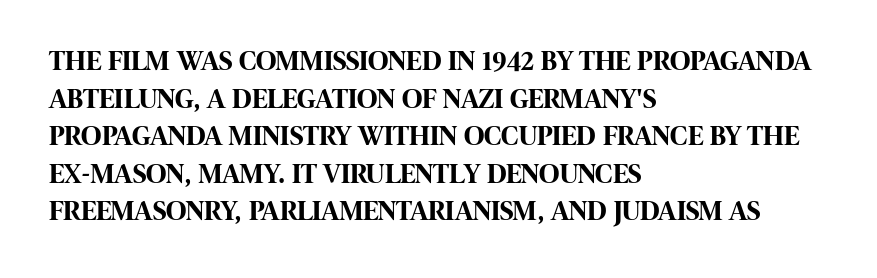
Q: Is the text bold? A: Yes.
Q: Is the text italic (slanted)? A: No, it is upright.
Q: Is the typeface a serif or a sans-serif typeface? A: Sans-serif.
Q: Is the text underlined? A: No.
Q: How is the paragraph aligned? A: Left-aligned.
Q: Is the spacing between letters normal or unusually wide? A: Normal.
Q: Is the spacing between lines tight, normal or loose? A: Normal.
Q: Width (condensed, normal, or wide)? A: Condensed.
Q: Stroke contrast? A: High.
Q: x-height? A: Large.
Q: Monospaced? A: No.
